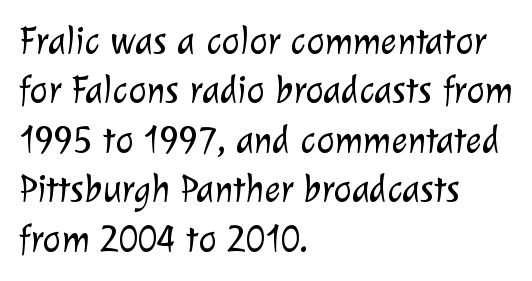
{"serif": "no", "bold": "no", "weight": "light", "width": "normal", "stroke_contrast": "low", "x_height": "medium", "monospaced": "no", "underline": "no", "align": "left", "line_spacing": "normal", "line_spacing_ratio": 1.3, "letter_spacing": "normal", "letter_spacing_em": 0.0, "glyph_px": 38}
